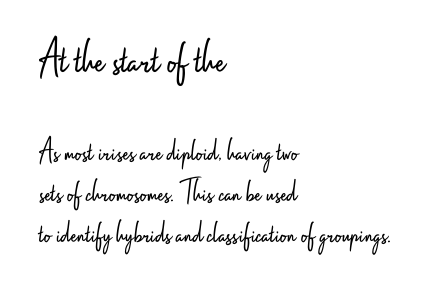
The letters advance in unequal steps, a hallmark of proportional type. The cut favours lightness, reaching ordinary text weight at its darkest. How would I describe the line gaps? Plain and ordinary. The rag falls on the right side of this text block. Larger block? The one above; the one below is distinctly smaller.
